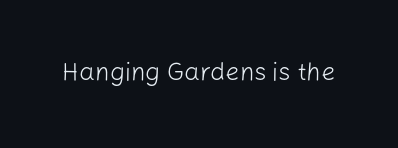
The image shows 25 px text type, upright; set normal letter spacing, not underlined.
